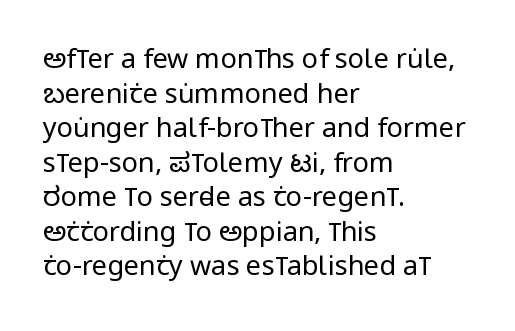
{"italic": "no", "bold": "no", "underline": "no", "align": "left", "line_spacing": "normal", "line_spacing_ratio": 1.28, "letter_spacing": "normal", "letter_spacing_em": 0.0, "glyph_px": 27}
